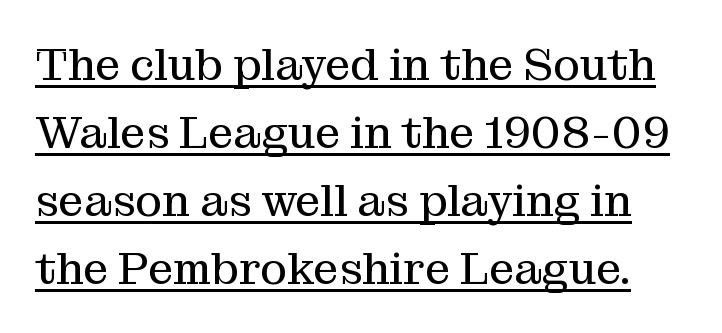
Q: Is the text bold? A: No.
Q: Is the text italic (slanted)? A: No, it is upright.
Q: Is the typeface a serif or a sans-serif typeface? A: Serif.
Q: Is the text underlined? A: Yes.
Q: Is the spacing between letters normal or unusually wide? A: Normal.
Q: Is the spacing between lines tight, normal or loose? A: Normal.
Q: Width (condensed, normal, or wide)? A: Normal.
Q: Stroke contrast? A: Medium.
Q: x-height? A: Medium.
Q: Monospaced? A: No.
